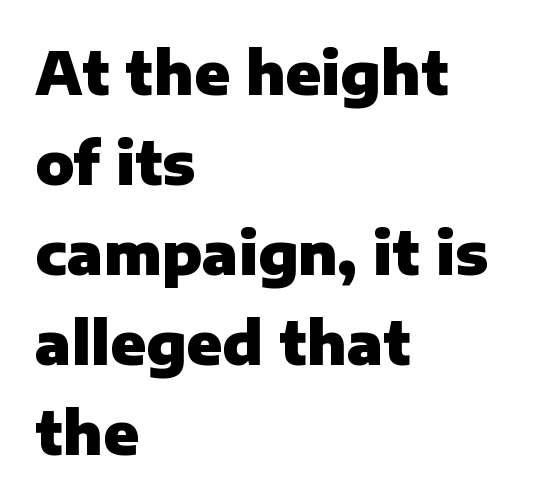
{"serif": "no", "italic": "no", "bold": "yes", "weight": "heavy", "width": "normal", "stroke_contrast": "low", "x_height": "medium", "monospaced": "no", "underline": "no", "align": "left", "line_spacing": "normal", "line_spacing_ratio": 1.55, "letter_spacing": "normal", "letter_spacing_em": 0.0, "glyph_px": 58}
